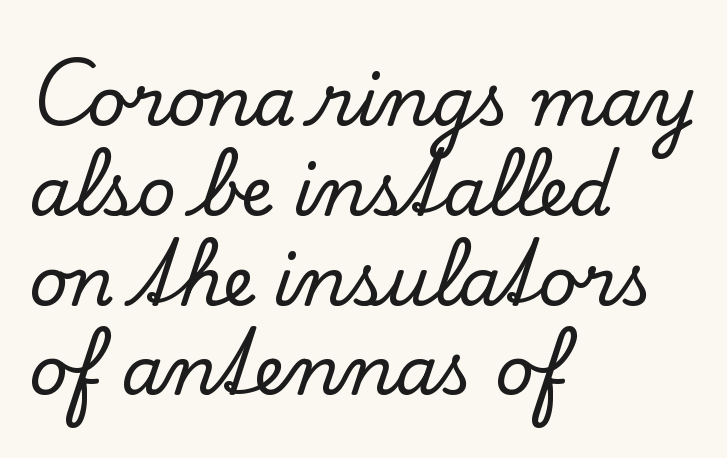
{"serif": "yes", "width": "normal", "stroke_contrast": "low", "x_height": "small", "monospaced": "no", "underline": "no", "align": "left", "line_spacing": "normal", "line_spacing_ratio": 1.32, "letter_spacing": "normal", "letter_spacing_em": 0.0, "glyph_px": 68}
